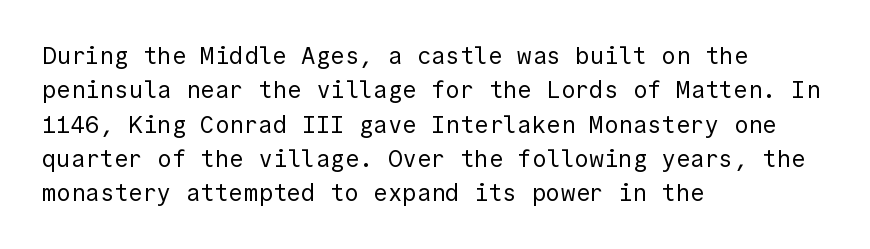
Vertical stems look standard width or narrower in stroke. Default kerning and tracking; the words read as compact shapes. These lines are set flush left with a ragged right edge. The baseline area is clear.
